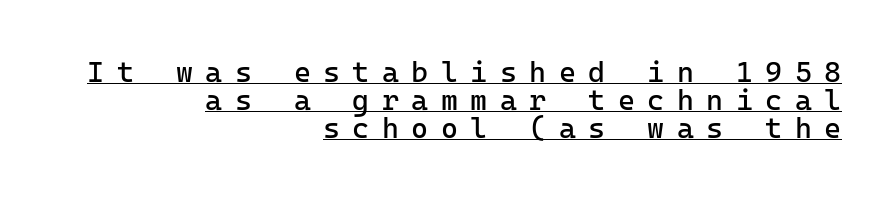
The image shows 29 px regular-weight sans-serif type, upright, monospaced; set right-aligned, tight line spacing (0.96x), unusually wide letter spacing (+0.43 em), underlined; low stroke contrast and a medium x-height.
